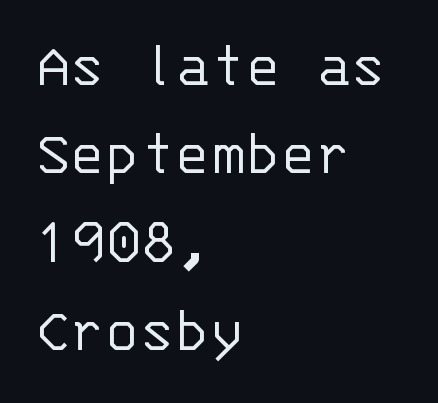
{"serif": "no", "italic": "no", "bold": "no", "weight": "light", "width": "normal", "stroke_contrast": "low", "x_height": "large", "monospaced": "yes", "underline": "no", "align": "left", "line_spacing": "normal", "line_spacing_ratio": 1.36, "letter_spacing": "normal", "letter_spacing_em": 0.0, "glyph_px": 65}
